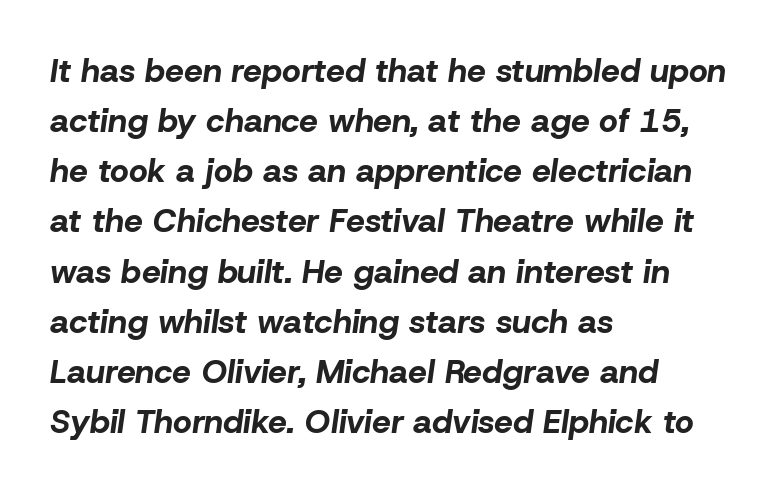
Q: Is the text bold? A: Yes.
Q: Is the text italic (slanted)? A: Yes, it leans right by about 8 degrees.
Q: Is the text underlined? A: No.
Q: How is the paragraph aligned? A: Left-aligned.
Q: Is the spacing between letters normal or unusually wide? A: Normal.
Q: Is the spacing between lines tight, normal or loose? A: Normal.
Q: Width (condensed, normal, or wide)? A: Normal.
Q: Stroke contrast? A: Low.
Q: x-height? A: Medium.
Q: Monospaced? A: No.
